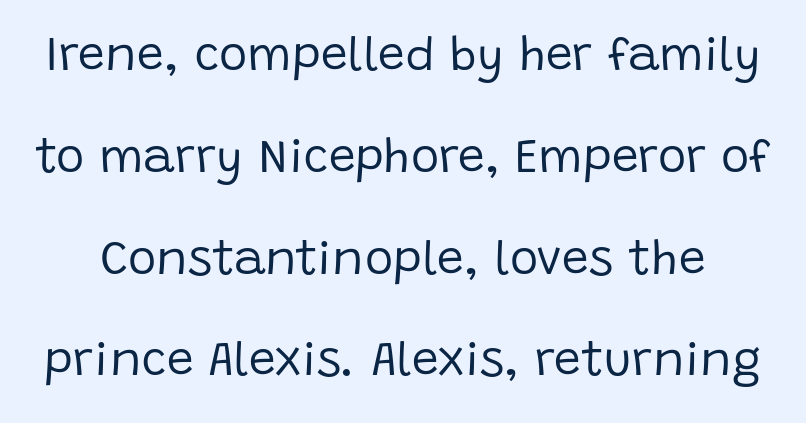
The image shows 48 px regular-weight sans-serif type, upright; set loose line spacing (2.12x), normal letter spacing, not underlined; low stroke contrast and a large x-height.
